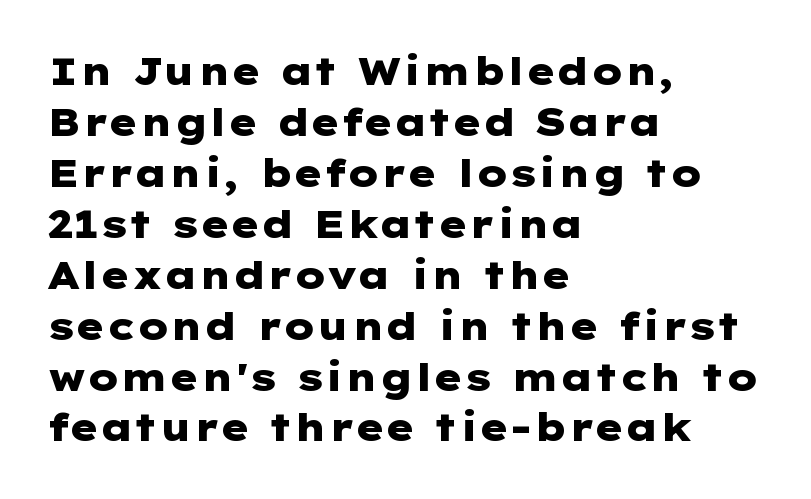
The image shows 38 px heavy, wide sans-serif type, upright; set left-aligned, normal line spacing (1.34x), normal letter spacing, not underlined; low stroke contrast and a medium x-height.
